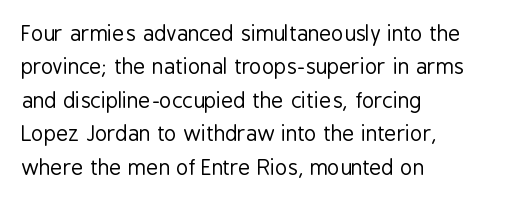
How would I describe the line gaps? Plain and ordinary. Weight: in the light-to-regular range. The type is set solid horizontally, with unmodified tracking. The lines are quadded left.
